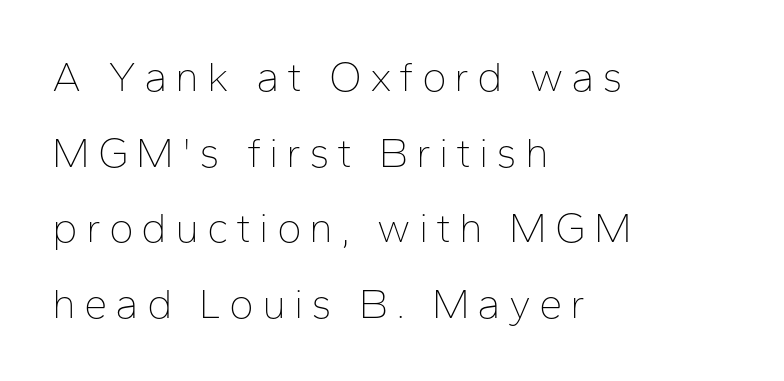
The glyphs in this specimen are sans serif. The gap between lines stays unmarked. The rag falls on the right side of this text block. The passage shown is typed in a proportional face where columns would drift. Characters remain perfectly vertical along every line.
